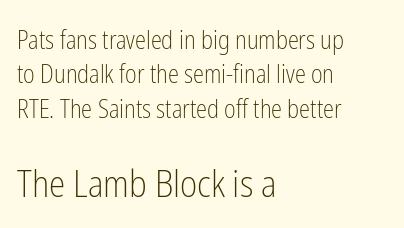
The typesetter chose a ragged-right arrangement here. The type is set solid horizontally, with unmodified tracking. Every character sits straight up, as roman type does. These glyphs show unthickened strokes, regular width or finer. Here the second block reads like a headline and the first like body copy. The glyphs in this specimen are sans serif.
